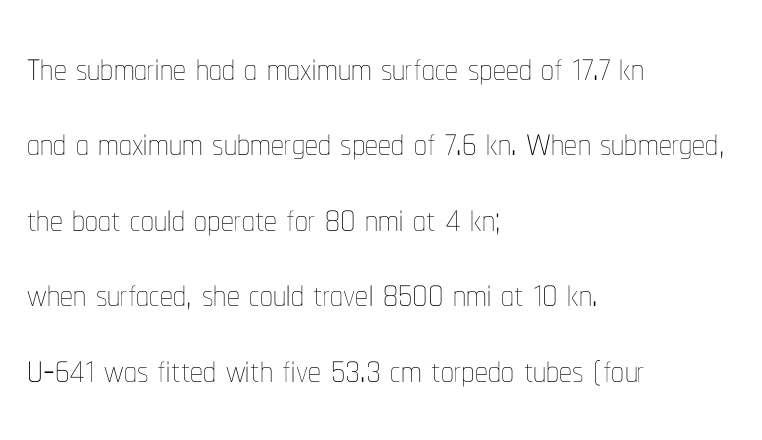
{"italic": "no", "bold": "no", "weight": "thin", "width": "condensed", "stroke_contrast": "low", "x_height": "medium", "monospaced": "no", "underline": "no", "align": "left", "line_spacing": "normal", "line_spacing_ratio": 1.48, "letter_spacing": "normal", "letter_spacing_em": 0.0, "glyph_px": 51}
